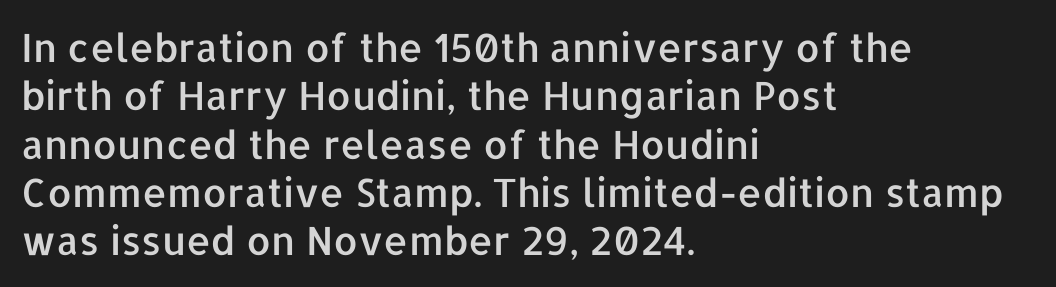
Looks like regular typesetting: each glyph gets only the width it needs. These lines stack with their left ends in a neat column. The letters carry no serifs — their stems end cleanly without finishing strokes. Every character sits straight up, as roman type does. Short note: letters normally spaced.
